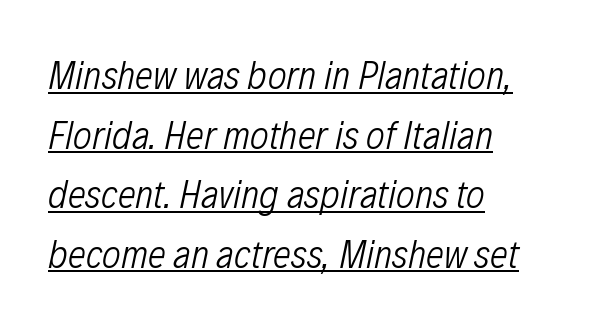
Q: Is the text bold? A: No.
Q: Is the text italic (slanted)? A: Yes, it leans right by about 12 degrees.
Q: Is the text underlined? A: Yes.
Q: How is the paragraph aligned? A: Left-aligned.
Q: Is the spacing between letters normal or unusually wide? A: Normal.
Q: Is the spacing between lines tight, normal or loose? A: Normal.
Q: Width (condensed, normal, or wide)? A: Condensed.
Q: Stroke contrast? A: Low.
Q: x-height? A: Medium.
Q: Monospaced? A: No.
